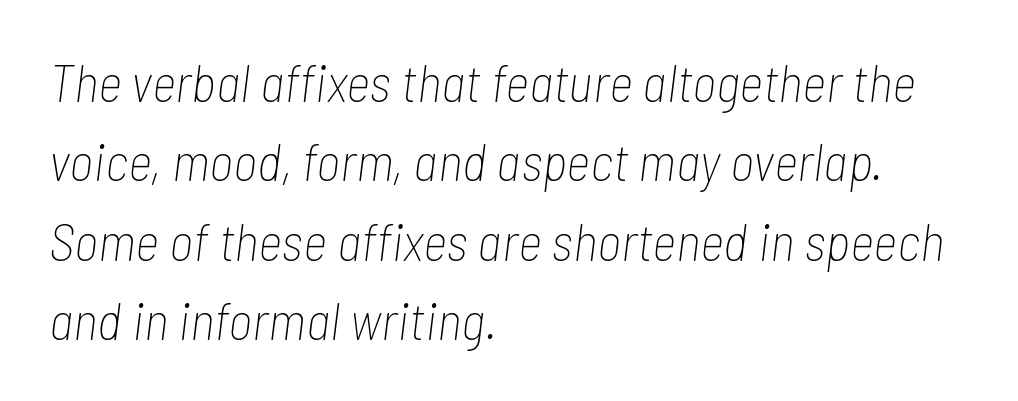
Is this a heavy cut? Hardly; it is regular or lighter. One-word summary of the alignment: left. Each row of text sits above clean, open space. Does the leading feel generous? No, just average.
